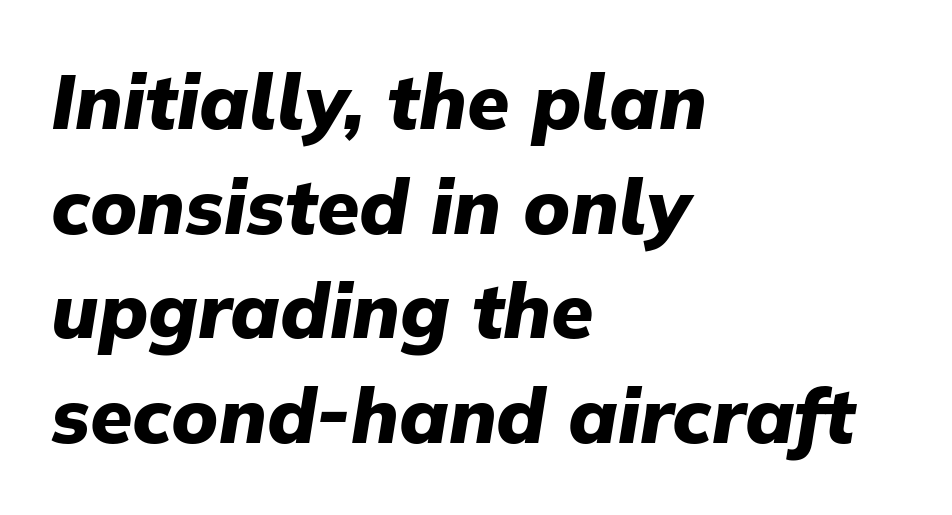
The image shows 77 px heavy type, italic (leaning right); set left-aligned, normal line spacing (1.36x), normal letter spacing, not underlined; low stroke contrast and a medium x-height.
